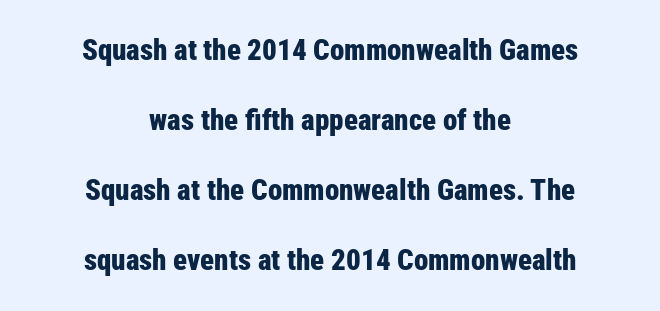
Caption: multi-line text, centered on the measure. No word sits above an underline. The block of text is sparse from top to bottom, with ample space between rows. Observe the ordinary spacing: letters are neighbours, not strangers. Italic: no, the glyphs are upright roman.
